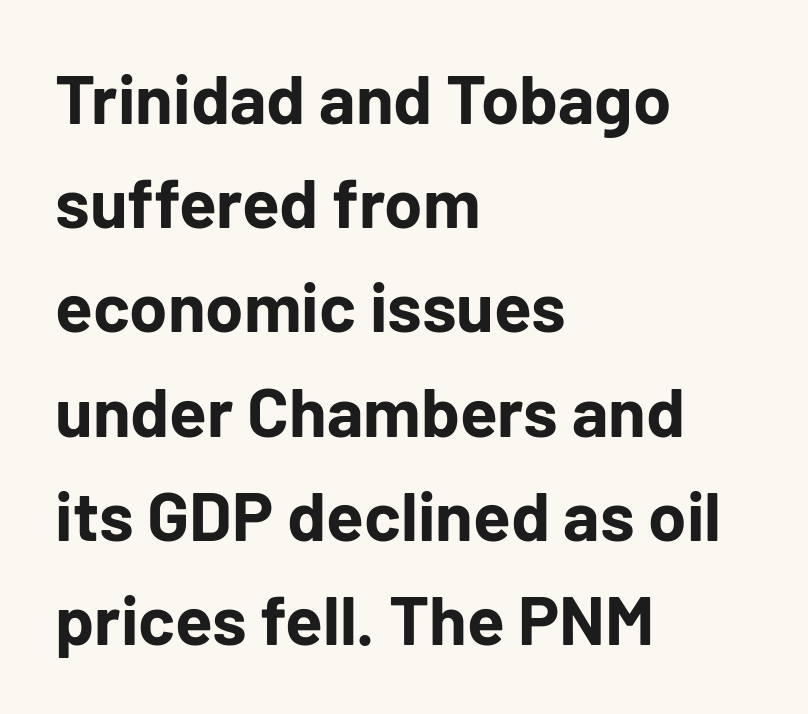
The image shows 69 px bold sans-serif type, upright; set left-aligned, normal line spacing (1.51x), normal letter spacing, not underlined; low stroke contrast and a medium x-height.
